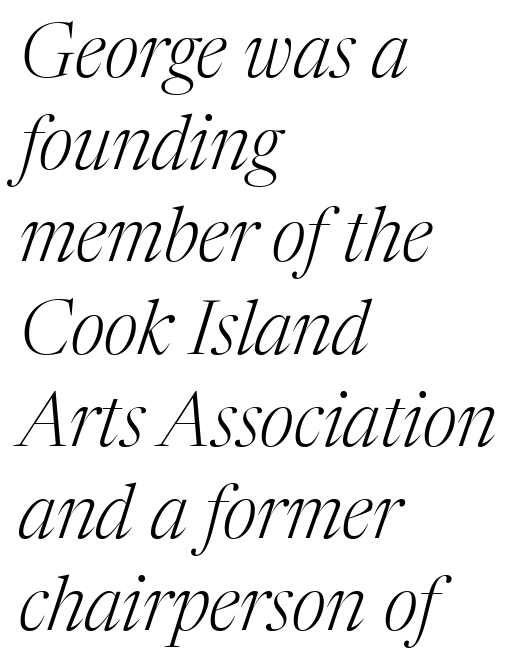
The image shows 75 px light serif type, italic (leaning right); set left-aligned, line spacing 1.23x, normal letter spacing, not underlined; medium stroke contrast and a medium x-height.
